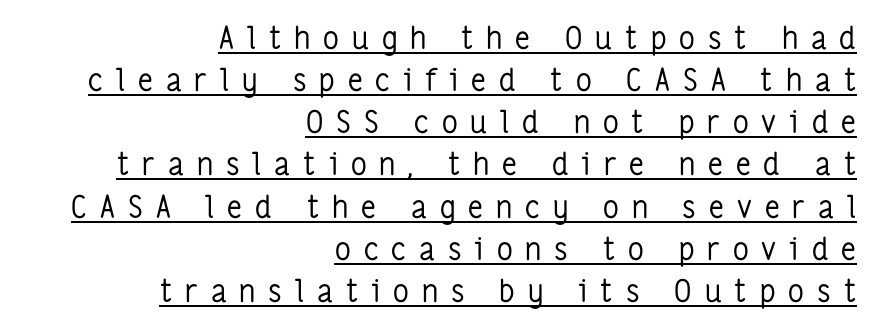
The image shows 31 px regular-weight, condensed sans-serif type, upright; set right-aligned, normal line spacing (1.36x), unusually wide letter spacing (+0.42 em), underlined; low stroke contrast and a medium x-height.
